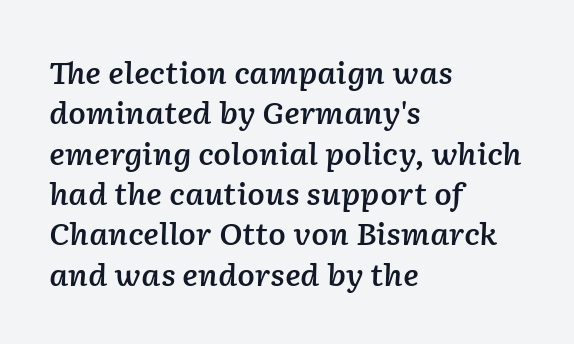
The image shows 29 px semibold type, italic (leaning right); set left-aligned, normal line spacing (1.39x), normal letter spacing, not underlined; low stroke contrast and a medium x-height.
